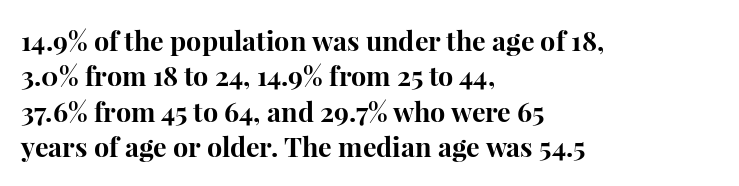
A clean baseline with only descenders dipping below it. These lines stack with their left ends in a neat column. Regular leading. Pretty heavy lettering here — definitely bold. Does extra space separate the letters? No, they use regular spacing.
